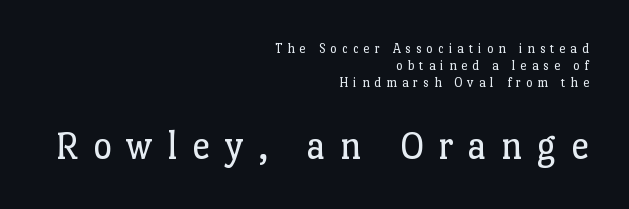
The image shows 41 px regular-weight serif type, upright; set right-aligned, line spacing 1.2x, unusually wide letter spacing (+0.35 em), not underlined; the second (bottom) block is 2.93x larger; low stroke contrast and a medium x-height.
